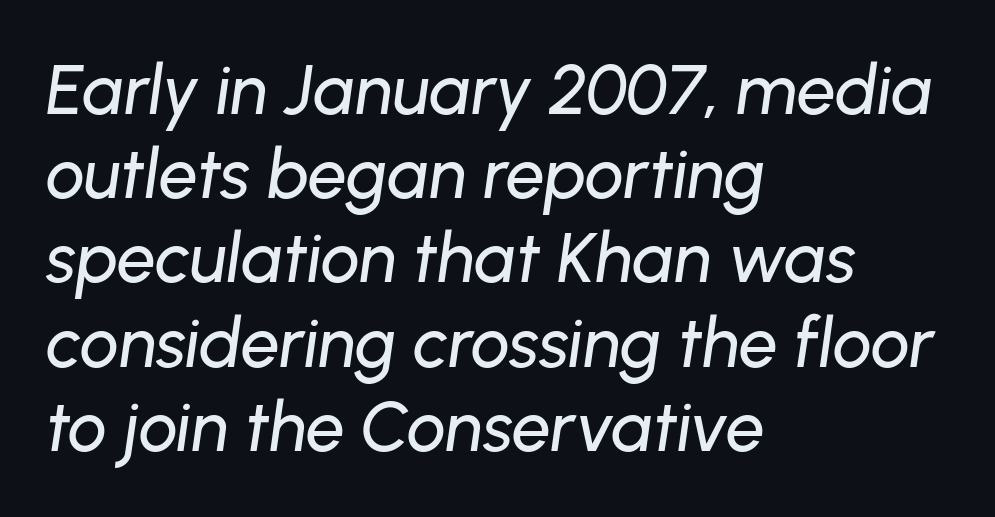
Q: Is the text italic (slanted)? A: Yes, it leans right by about 8 degrees.
Q: Is the text underlined? A: No.
Q: How is the paragraph aligned? A: Left-aligned.
Q: Is the spacing between letters normal or unusually wide? A: Normal.
Q: Width (condensed, normal, or wide)? A: Normal.
Q: Stroke contrast? A: Low.
Q: x-height? A: Medium.
Q: Monospaced? A: No.
